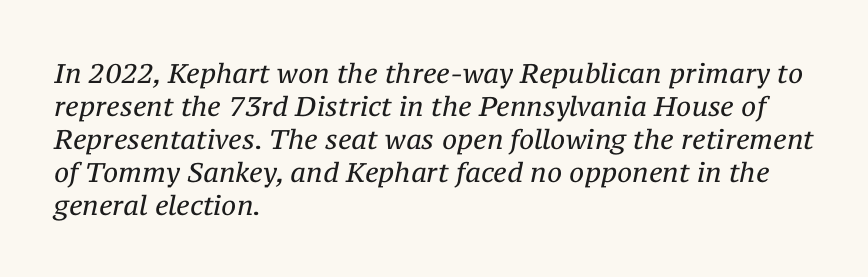
Plain, unruled lines of type. The typography opts for an oblique posture over an upright one. Default kerning and tracking; the words read as compact shapes. The setting favours the left margin, as ordinary paragraphs usually do. The strokes carry an ordinary text weight at most.
